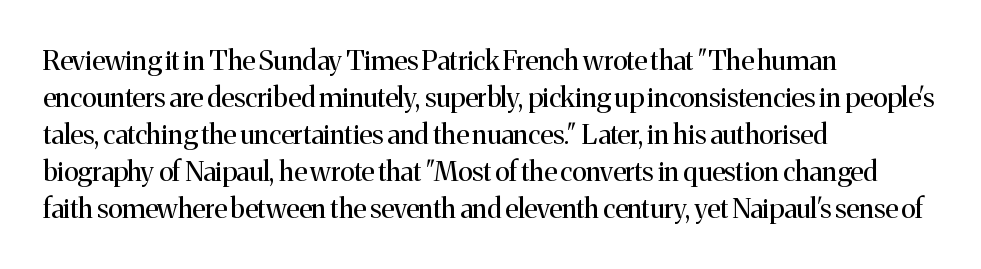
Reading down the block, your eye returns to a fixed left position each line. Tall strokes in this sample are plumb rather than angled. The rendering uses a moderate line-height, typical for paragraphs. This is not heavy type; no bold has been used. Any mark beneath the type? The region is blank. Each word holds together tightly as a unit, with standard inter-letter gaps.
